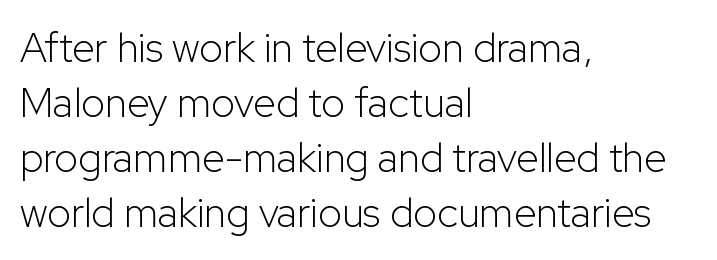
Q: Is the text bold? A: No.
Q: Is the text italic (slanted)? A: No, it is upright.
Q: Is the typeface a serif or a sans-serif typeface? A: Sans-serif.
Q: Is the text underlined? A: No.
Q: How is the paragraph aligned? A: Left-aligned.
Q: Is the spacing between letters normal or unusually wide? A: Normal.
Q: Is the spacing between lines tight, normal or loose? A: Normal.
Q: Width (condensed, normal, or wide)? A: Normal.
Q: Stroke contrast? A: Low.
Q: x-height? A: Medium.
Q: Monospaced? A: No.
